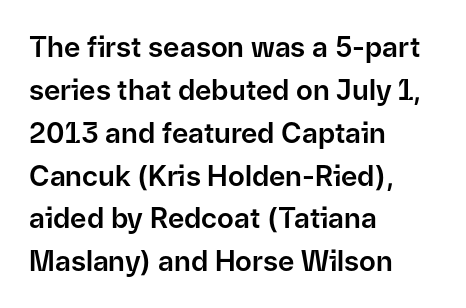
Q: Is the text italic (slanted)? A: No, it is upright.
Q: Is the typeface a serif or a sans-serif typeface? A: Sans-serif.
Q: Is the text underlined? A: No.
Q: How is the paragraph aligned? A: Left-aligned.
Q: Is the spacing between letters normal or unusually wide? A: Normal.
Q: Is the spacing between lines tight, normal or loose? A: Normal.
Q: Width (condensed, normal, or wide)? A: Normal.
Q: Stroke contrast? A: Low.
Q: x-height? A: Medium.
Q: Monospaced? A: No.
